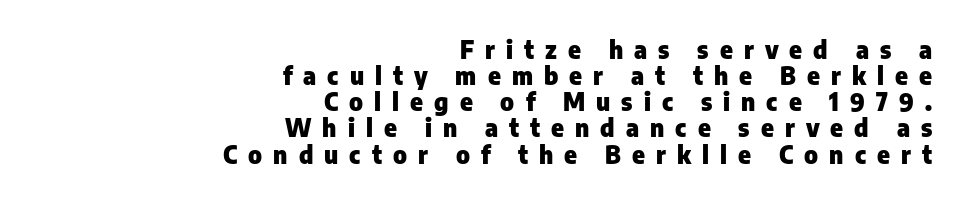
{"italic": "no", "bold": "yes", "underline": "no", "align": "right", "line_spacing": "tight", "line_spacing_ratio": 1.09, "letter_spacing": "wide", "letter_spacing_em": 0.46, "glyph_px": 24}
